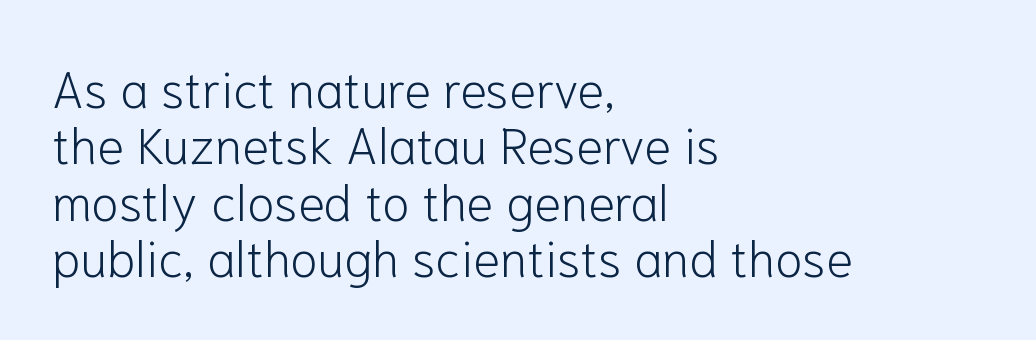
The compositor pushed each line to the left boundary. You could barely slide anything between these rows. The font family rendered here belongs to the sans-serif group. The space directly below the letters is spotless.
